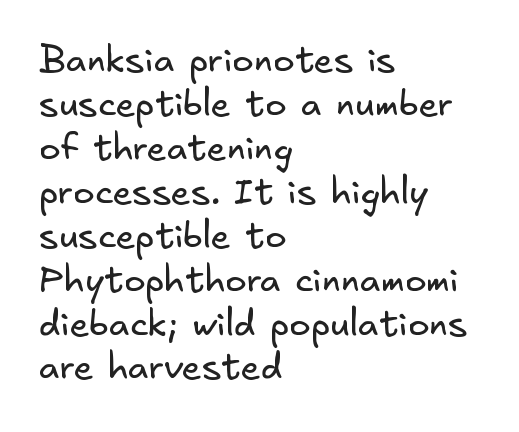
A sans-serif font was chosen for this passage. A light-to-regular cut is what we see here. The horizontal fit of the characters is conventional and even. Honestly, there is no underline to notice here at all. Typeset ragged right — the left edge is the straight one.
